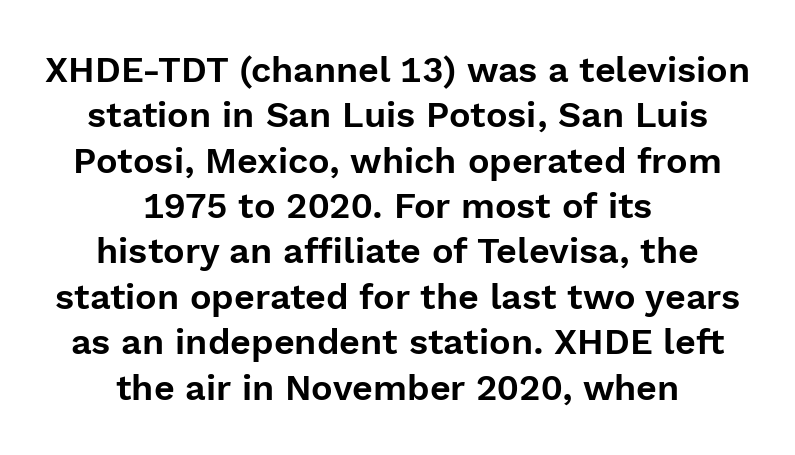
Descenders are the only things crossing below the line. Letter spacing: default. You could not count columns in this text — the font is proportionally spaced. Italic: no, the glyphs are upright roman.
